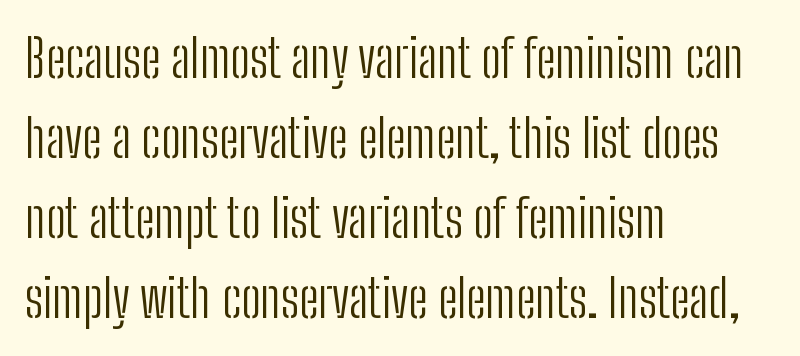
You can tell from the bare stems that sans-serif type was used. The face used here is rendered with its standard letterfit. Quick note: interline space is typical. Vertical strokes here are truly vertical. The glyphs are unaccompanied by any horizontal stroke below them. Stroke thickness stays within the range of a standard reading face or lighter.
